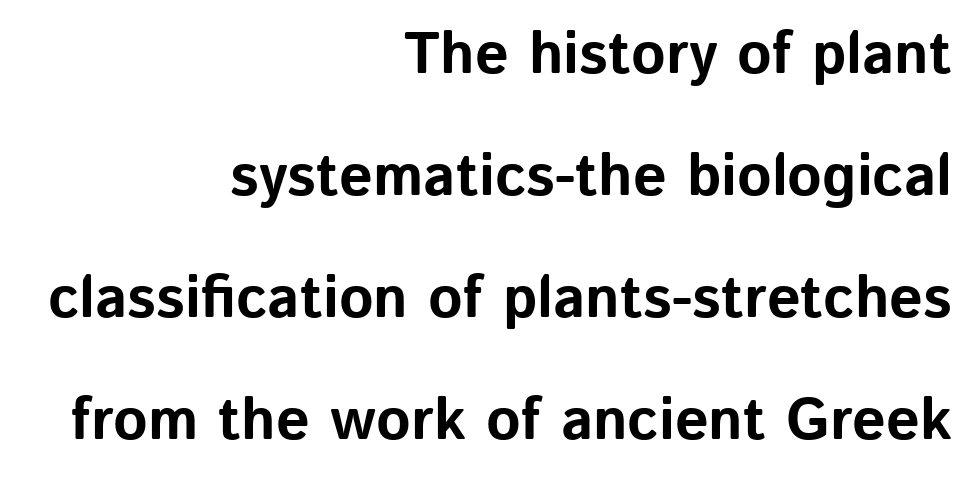
{"serif": "no", "italic": "no", "bold": "yes", "weight": "bold", "width": "normal", "stroke_contrast": "low", "x_height": "medium", "monospaced": "no", "underline": "no", "align": "right", "line_spacing": "loose", "line_spacing_ratio": 2.07, "letter_spacing": "normal", "letter_spacing_em": 0.0, "glyph_px": 59}
